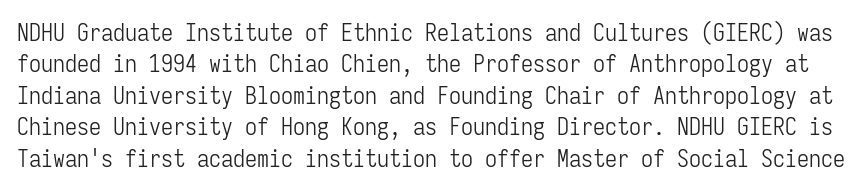
Caption: face not bold, strokes unweighted. The typography opts for an upright posture over an oblique one. Descender tails drop into unmarked territory. The line-height multiplier appears to be the usual default.
